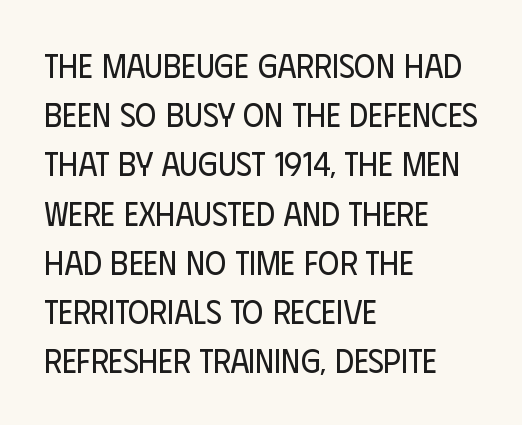
The image shows 33 px regular-weight, condensed sans-serif type, upright; set left-aligned, normal line spacing (1.49x), normal letter spacing, not underlined; low stroke contrast and a large x-height.
